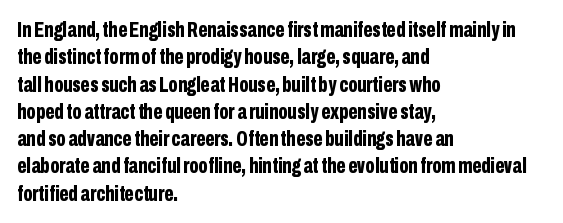
Q: Is the text bold? A: Yes.
Q: Is the text italic (slanted)? A: No, it is upright.
Q: Is the text underlined? A: No.
Q: How is the paragraph aligned? A: Left-aligned.
Q: Is the spacing between letters normal or unusually wide? A: Normal.
